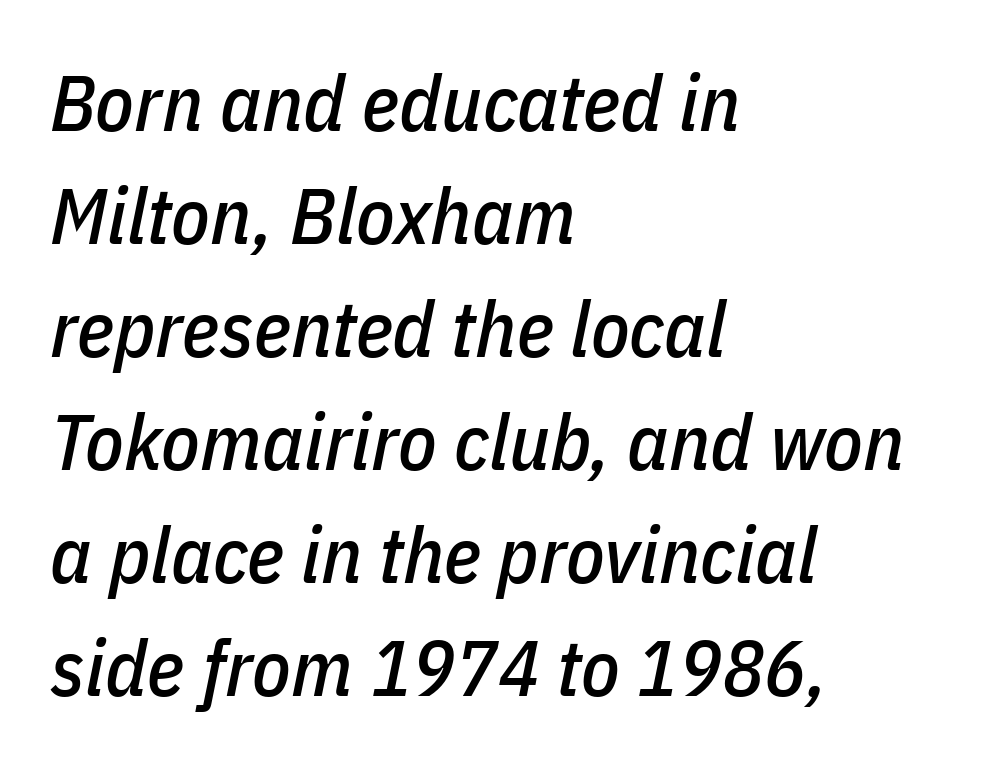
When letters slant like this, we call the style italic. Tracking here is standard; glyphs follow each other at the usual distance. The space directly below the letters is spotless. Do the characters align in a grid? No, the font is proportional. The leading is moderate, giving the passage an even texture.
